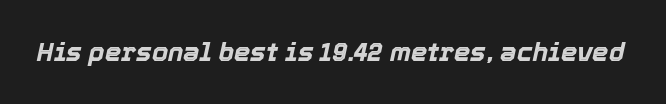
{"italic": "yes", "lean": "right", "slant_degrees": 12, "bold": "yes", "underline": "no", "letter_spacing": "normal", "letter_spacing_em": 0.0, "glyph_px": 26}
